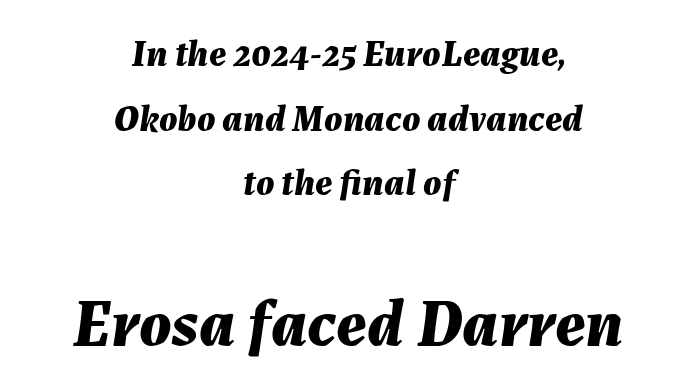
In terms of letterspacing, this is plain default setting. Designer's note — italics engaged. The composition opens small and finishes big. This rendering features lettering with no underline. The lines in this sample share a center point and differ in where they start and stop.
